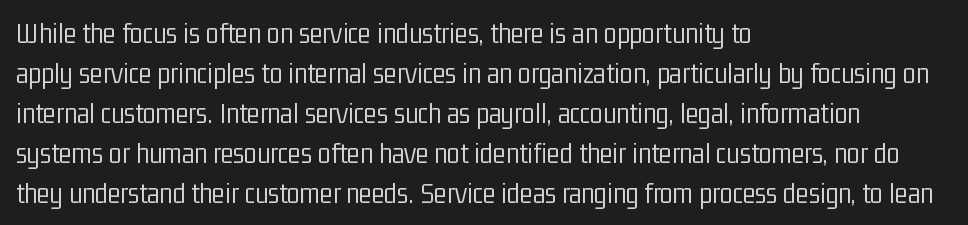
{"serif": "no", "italic": "no", "bold": "no", "weight": "light", "width": "condensed", "stroke_contrast": "low", "x_height": "medium", "monospaced": "no", "underline": "no", "align": "left", "line_spacing": "normal", "line_spacing_ratio": 1.33, "letter_spacing": "normal", "letter_spacing_em": 0.0, "glyph_px": 30}
